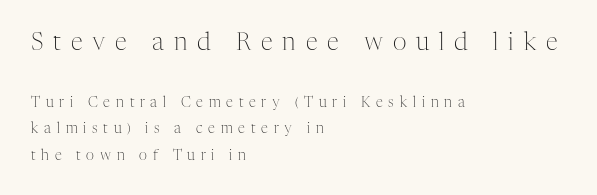
{"italic": "no", "bold": "no", "underline": "no", "align": "left", "line_spacing": "loose", "line_spacing_ratio": 1.9, "letter_spacing": "wide", "letter_spacing_em": 0.41, "larger_block": "first", "size_ratio": 1.71, "glyph_px": 24}
